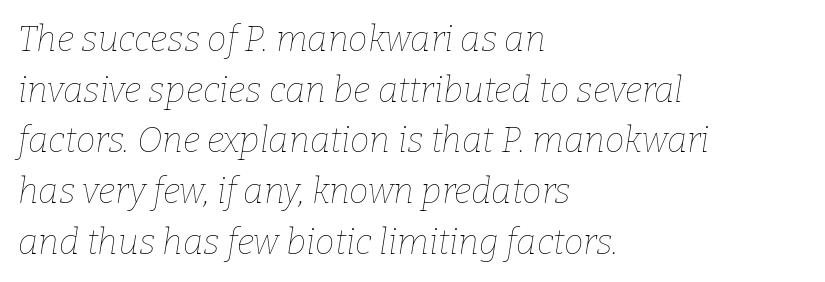
Q: Is the text bold? A: No.
Q: Is the text italic (slanted)? A: Yes, it leans right by about 9 degrees.
Q: Is the text underlined? A: No.
Q: How is the paragraph aligned? A: Left-aligned.
Q: Is the spacing between letters normal or unusually wide? A: Normal.
Q: Is the spacing between lines tight, normal or loose? A: Normal.
Q: Width (condensed, normal, or wide)? A: Normal.
Q: Stroke contrast? A: Low.
Q: x-height? A: Medium.
Q: Monospaced? A: No.
